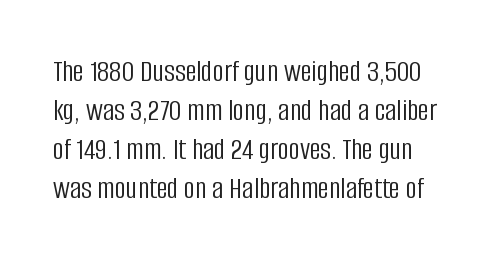
Q: Is the text bold? A: No.
Q: Is the text italic (slanted)? A: No, it is upright.
Q: Is the typeface a serif or a sans-serif typeface? A: Sans-serif.
Q: Is the text underlined? A: No.
Q: Is the spacing between letters normal or unusually wide? A: Normal.
Q: Is the spacing between lines tight, normal or loose? A: Normal.
Q: Width (condensed, normal, or wide)? A: Condensed.
Q: Stroke contrast? A: Low.
Q: x-height? A: Large.
Q: Monospaced? A: No.
